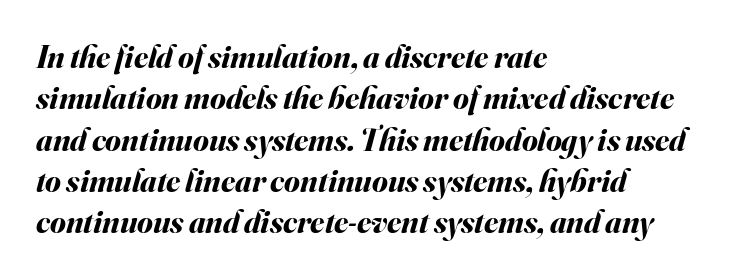
Q: Is the text bold? A: Yes.
Q: Is the text italic (slanted)? A: Yes, it leans right by about 16 degrees.
Q: Is the text underlined? A: No.
Q: How is the paragraph aligned? A: Left-aligned.
Q: Is the spacing between letters normal or unusually wide? A: Normal.
Q: Is the spacing between lines tight, normal or loose? A: Normal.
Q: Width (condensed, normal, or wide)? A: Normal.
Q: Stroke contrast? A: Medium.
Q: x-height? A: Small.
Q: Monospaced? A: No.
